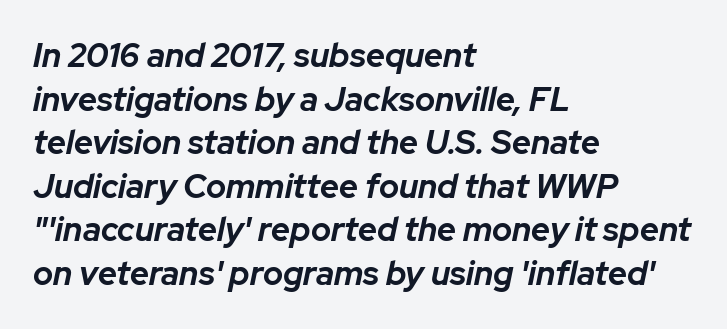
The image shows 33 px bold type, italic (leaning right); set left-aligned, normal line spacing (1.32x), normal letter spacing, not underlined; low stroke contrast and a medium x-height.
